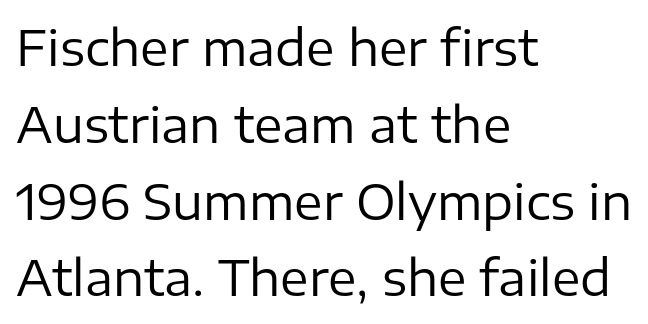
{"serif": "no", "italic": "no", "bold": "no", "weight": "regular", "width": "normal", "stroke_contrast": "low", "x_height": "medium", "monospaced": "no", "underline": "no", "align": "left", "line_spacing": "normal", "line_spacing_ratio": 1.6, "letter_spacing": "normal", "letter_spacing_em": 0.0, "glyph_px": 48}
